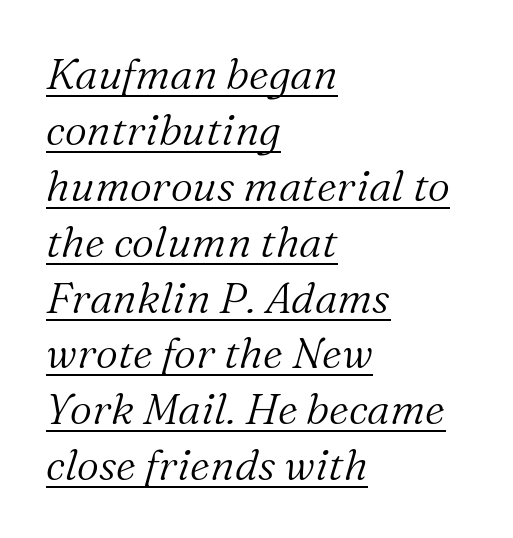
Do the characters align in a grid? No, the font is proportional. This is not heavy type; no bold has been used. Every word sits above its own underline. The whole block is typeset with a tilt. Each word holds together tightly as a unit, with standard inter-letter gaps.
